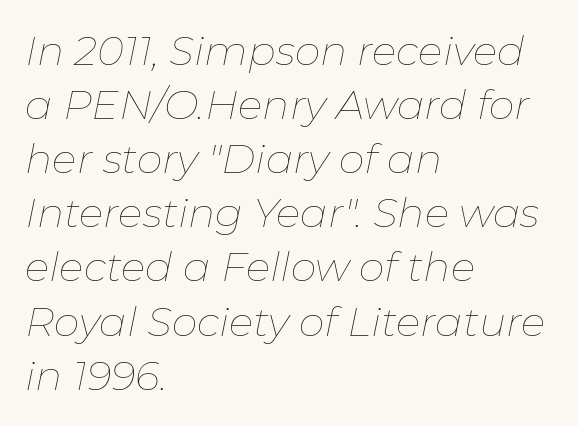
Regular leading. Caption: multi-line text, flush left, ragged right. Rule under the text: the space is simply empty. The passage shown leans; its letterforms are oblique. Stem width sits at or under what a default text font uses. Spacing verdict: proportional, widths tailored to each character.
